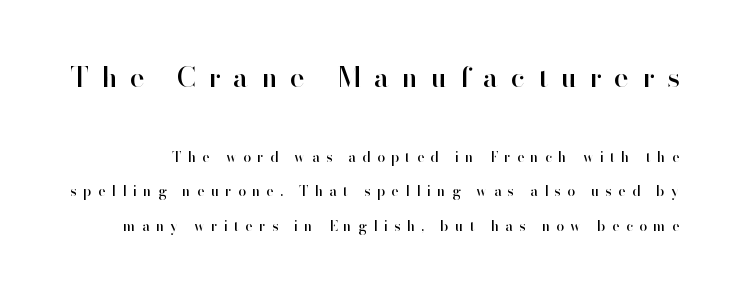
In terms of letterspacing, this is a distinctly airy, spread setting. Think of a printed novel: that variable character pitch is what you see here. The letters carry no serifs — their stems end cleanly without finishing strokes. Nobody drew a line under any word here.
